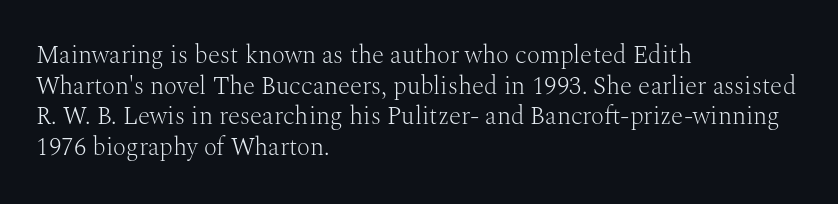
{"italic": "no", "bold": "no", "underline": "no", "align": "left", "line_spacing_ratio": 1.23, "letter_spacing": "normal", "letter_spacing_em": 0.0, "glyph_px": 25}
